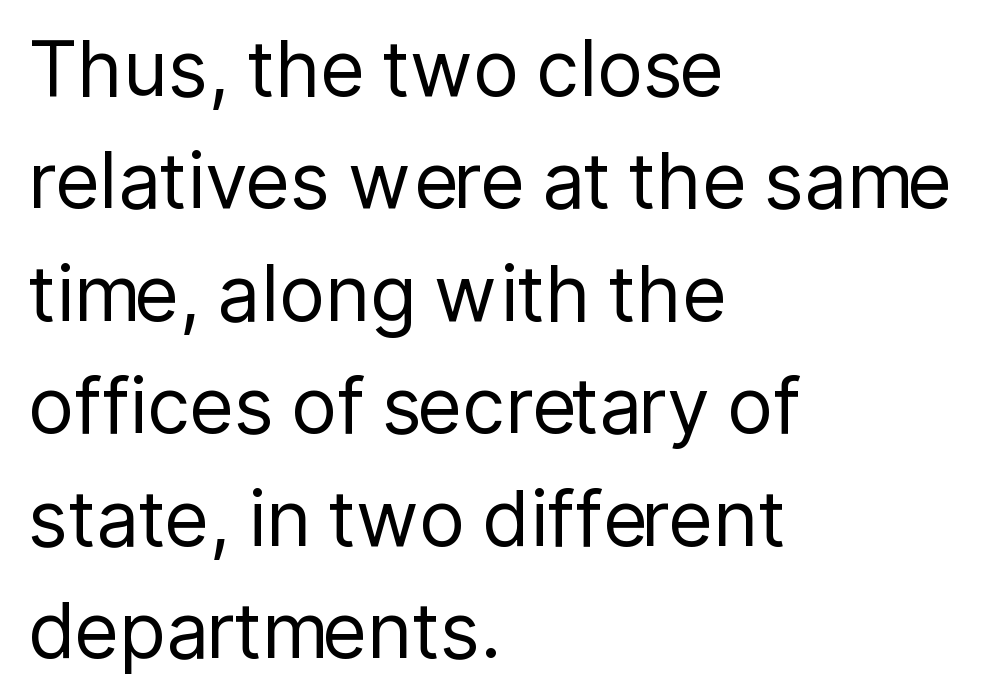
{"serif": "no", "italic": "no", "bold": "no", "weight": "regular", "width": "normal", "stroke_contrast": "low", "x_height": "medium", "monospaced": "no", "underline": "no", "align": "left", "line_spacing": "normal", "line_spacing_ratio": 1.46, "letter_spacing": "normal", "letter_spacing_em": 0.0, "glyph_px": 77}
